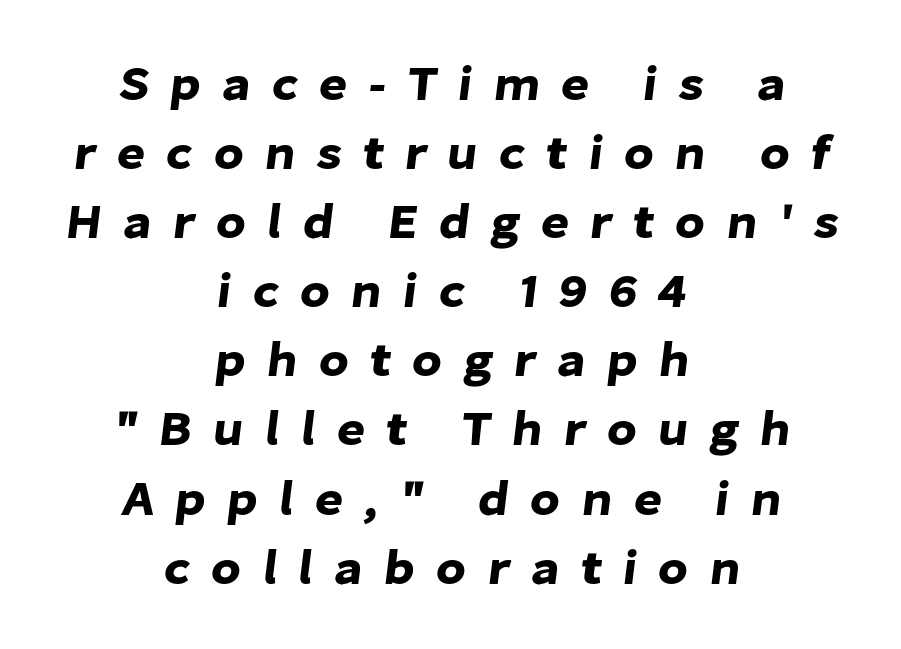
Q: Is the typeface a serif or a sans-serif typeface? A: Sans-serif.
Q: Is the text underlined? A: No.
Q: How is the paragraph aligned? A: Centered.
Q: Is the spacing between letters normal or unusually wide? A: Unusually wide.
Q: Is the spacing between lines tight, normal or loose? A: Normal.
Q: Width (condensed, normal, or wide)? A: Normal.
Q: Stroke contrast? A: Low.
Q: x-height? A: Medium.
Q: Monospaced? A: No.
